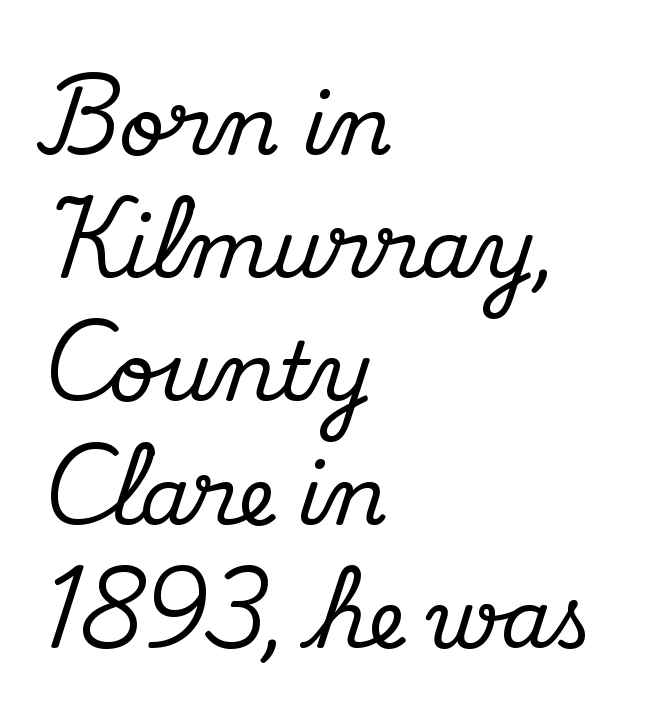
Whoever set this chose a conventional vertical rhythm. Classification — serif. Notice how the passage keeps a crisp vertical edge on the left only. Default kerning and tracking; the words read as compact shapes.
